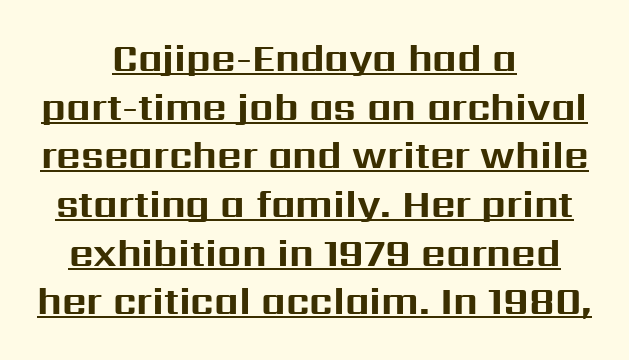
The image shows 38 px bold sans-serif type, upright; set centered, normal line spacing (1.28x), normal letter spacing, underlined; medium stroke contrast and a medium x-height.
